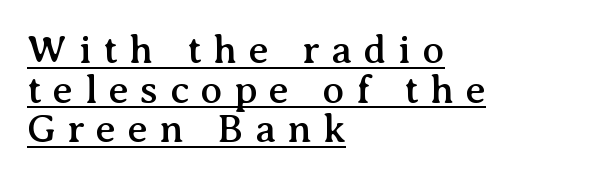
Q: Is the text italic (slanted)? A: No, it is upright.
Q: Is the typeface a serif or a sans-serif typeface? A: Serif.
Q: Is the text underlined? A: Yes.
Q: How is the paragraph aligned? A: Left-aligned.
Q: Is the spacing between letters normal or unusually wide? A: Unusually wide.
Q: Is the spacing between lines tight, normal or loose? A: Tight.
Q: Width (condensed, normal, or wide)? A: Normal.
Q: Stroke contrast? A: Medium.
Q: x-height? A: Medium.
Q: Monospaced? A: No.
